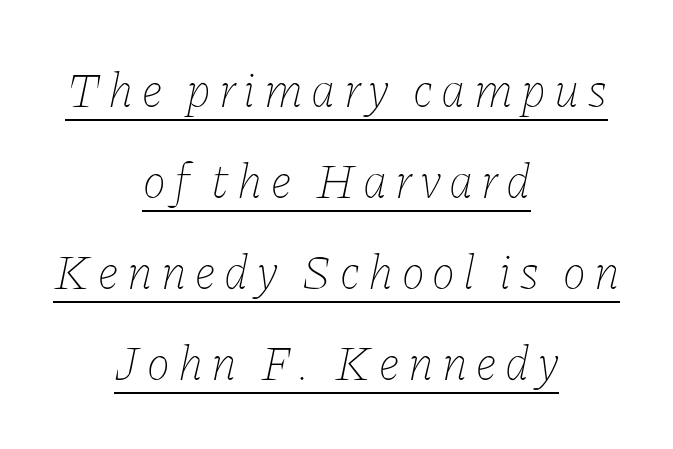
Q: Is the text bold? A: No.
Q: Is the text italic (slanted)? A: Yes, it leans right by about 11 degrees.
Q: Is the text underlined? A: Yes.
Q: How is the paragraph aligned? A: Centered.
Q: Width (condensed, normal, or wide)? A: Normal.
Q: Stroke contrast? A: Low.
Q: x-height? A: Medium.
Q: Monospaced? A: No.
